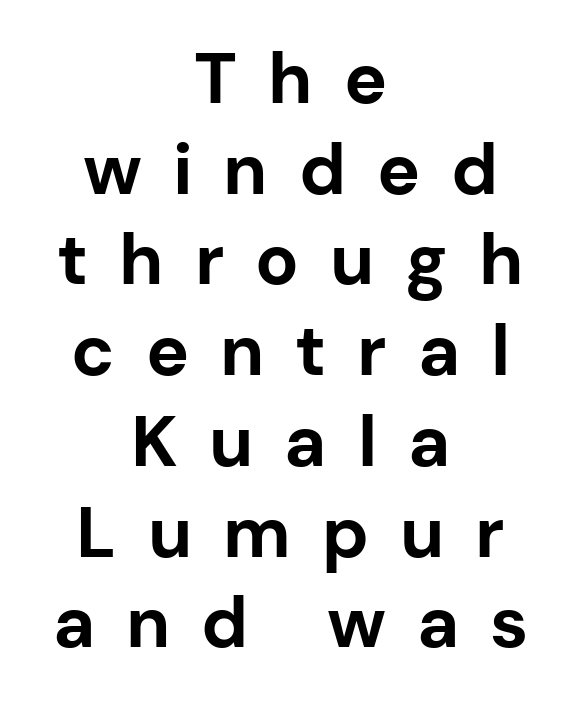
The rendering uses a moderate line-height, typical for paragraphs. Quick note: underline off. These lines are centered, leaving both edges ragged. In terms of posture, this sample is upright. Each letter keeps its own natural width here, so spacing adapts to shape. Are there feet on the stems? There aren't — it's a sans.
